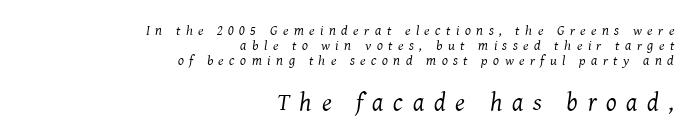
Q: Is the text bold? A: No.
Q: Is the text italic (slanted)? A: Yes, it leans right by about 7 degrees.
Q: Is the text underlined? A: No.
Q: How is the paragraph aligned? A: Right-aligned.
Q: Is the spacing between letters normal or unusually wide? A: Unusually wide.
Q: Is the spacing between lines tight, normal or loose? A: Tight.
Q: Which block of text is set in a larger size, the first (top) or the second (bottom)? A: The second (bottom) one.
